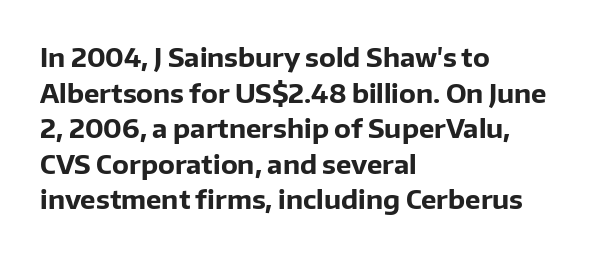
{"italic": "no", "bold": "yes", "underline": "no", "align": "left", "line_spacing": "normal", "line_spacing_ratio": 1.37, "letter_spacing": "normal", "letter_spacing_em": 0.0, "glyph_px": 26}
